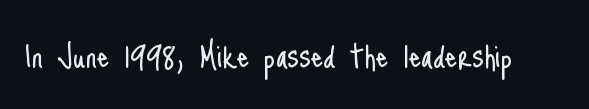
Q: Is the text bold? A: No.
Q: Is the text italic (slanted)? A: No, it is upright.
Q: Is the typeface a serif or a sans-serif typeface? A: Sans-serif.
Q: Is the text underlined? A: No.
Q: Is the spacing between letters normal or unusually wide? A: Normal.
Q: Width (condensed, normal, or wide)? A: Condensed.
Q: Stroke contrast? A: Low.
Q: x-height? A: Small.
Q: Monospaced? A: No.
